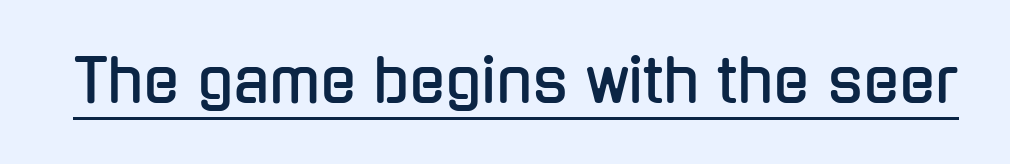
Q: Is the text italic (slanted)? A: No, it is upright.
Q: Is the typeface a serif or a sans-serif typeface? A: Sans-serif.
Q: Is the text underlined? A: Yes.
Q: Is the spacing between letters normal or unusually wide? A: Normal.
Q: Width (condensed, normal, or wide)? A: Condensed.
Q: Stroke contrast? A: Low.
Q: x-height? A: Medium.
Q: Monospaced? A: No.
